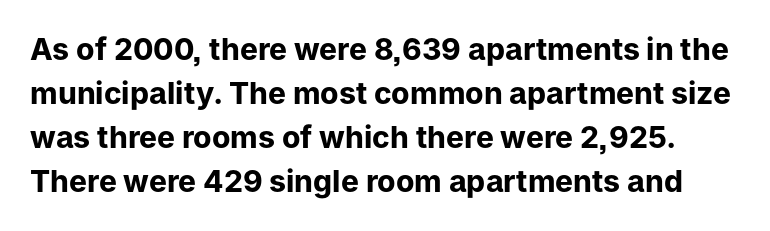
Q: Is the text bold? A: Yes.
Q: Is the text italic (slanted)? A: No, it is upright.
Q: Is the typeface a serif or a sans-serif typeface? A: Sans-serif.
Q: Is the text underlined? A: No.
Q: Is the spacing between letters normal or unusually wide? A: Normal.
Q: Is the spacing between lines tight, normal or loose? A: Normal.
Q: Width (condensed, normal, or wide)? A: Normal.
Q: Stroke contrast? A: Low.
Q: x-height? A: Medium.
Q: Monospaced? A: No.
